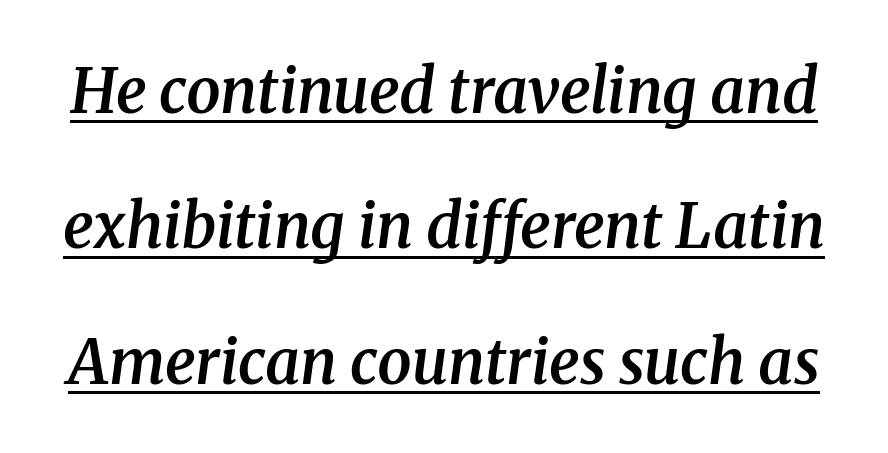
The glyphs are accompanied by a horizontal stroke just below them. You could call the tracking neutral — neither tight nor loose. The rendering uses natural spacing where letterforms have individual widths. The rendering uses a semibold face; strokes are thickened but not to full bold.
